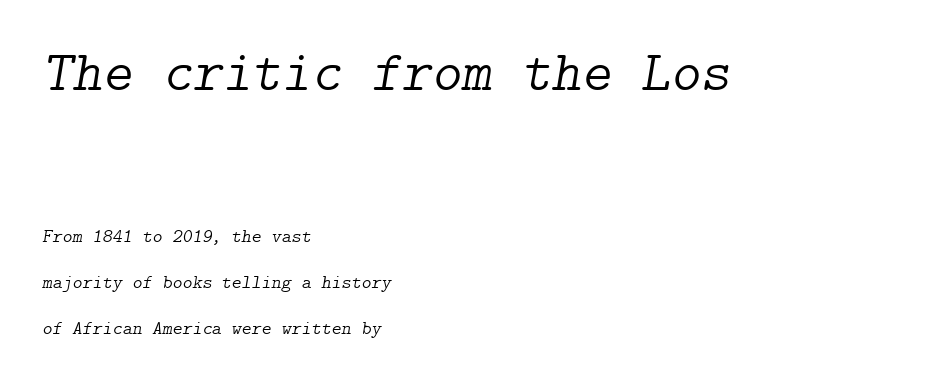
Q: Is the text bold? A: No.
Q: Is the text italic (slanted)? A: Yes, it leans right by about 9 degrees.
Q: Is the typeface a serif or a sans-serif typeface? A: Serif.
Q: Is the text underlined? A: No.
Q: How is the paragraph aligned? A: Left-aligned.
Q: Is the spacing between letters normal or unusually wide? A: Normal.
Q: Is the spacing between lines tight, normal or loose? A: Loose.
Q: Which block of text is set in a larger size, the first (top) or the second (bottom)? A: The first (top) one.
Q: Width (condensed, normal, or wide)? A: Normal.
Q: Stroke contrast? A: Low.
Q: x-height? A: Medium.
